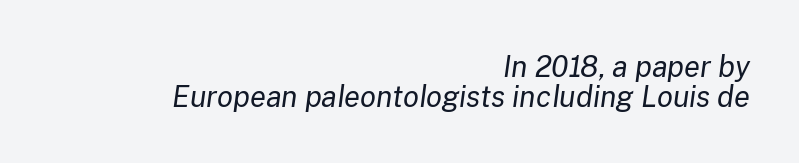
Q: Is the text bold? A: No.
Q: Is the text italic (slanted)? A: Yes, it leans right by about 8 degrees.
Q: Is the text underlined? A: No.
Q: How is the paragraph aligned? A: Right-aligned.
Q: Is the spacing between letters normal or unusually wide? A: Normal.
Q: Is the spacing between lines tight, normal or loose? A: Tight.
Q: Width (condensed, normal, or wide)? A: Normal.
Q: Stroke contrast? A: Low.
Q: x-height? A: Medium.
Q: Monospaced? A: No.
